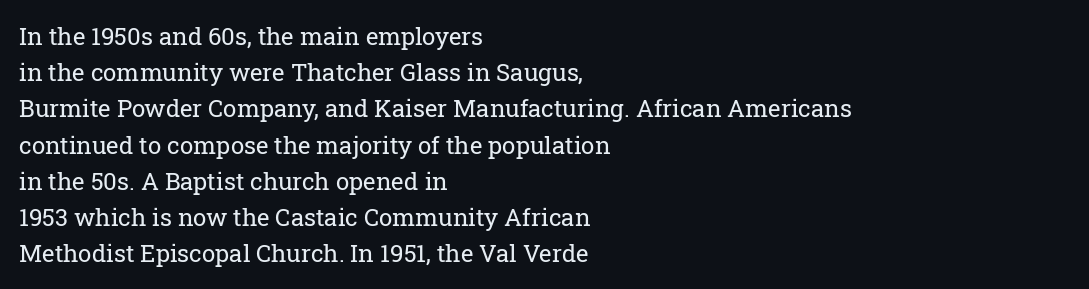
Q: Is the text bold? A: No.
Q: Is the text italic (slanted)? A: No, it is upright.
Q: Is the text underlined? A: No.
Q: How is the paragraph aligned? A: Left-aligned.
Q: Is the spacing between letters normal or unusually wide? A: Normal.
Q: Is the spacing between lines tight, normal or loose? A: Normal.
